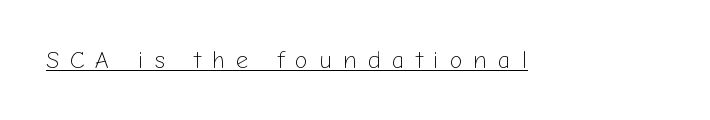
The image shows 24 px text type, upright; set unusually wide letter spacing (+0.45 em), underlined.
